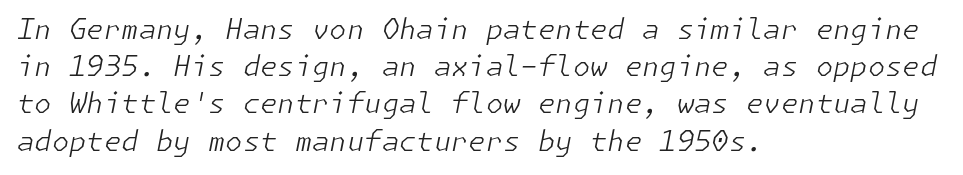
The image shows 28 px light type, italic (leaning right); set left-aligned, normal line spacing (1.33x), normal letter spacing, not underlined; low stroke contrast and a medium x-height.
